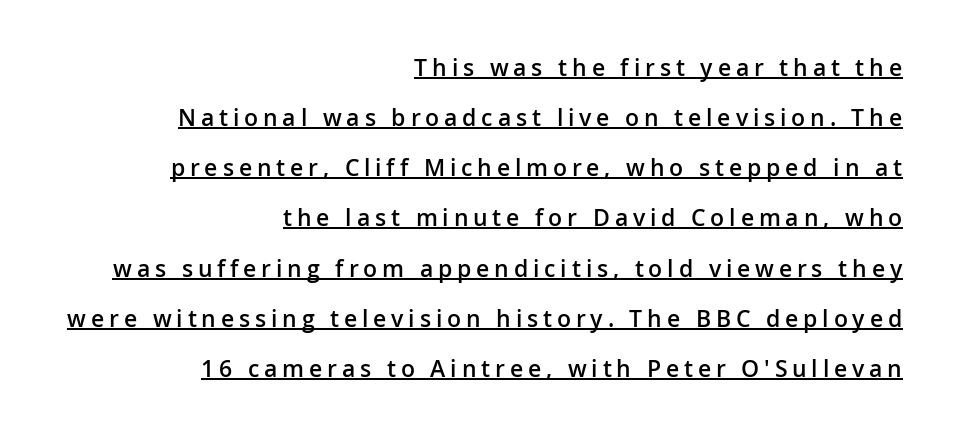
The image shows 23 px text type, upright; set right-aligned, loose line spacing (2.18x), unusually wide letter spacing (+0.21 em), underlined.
